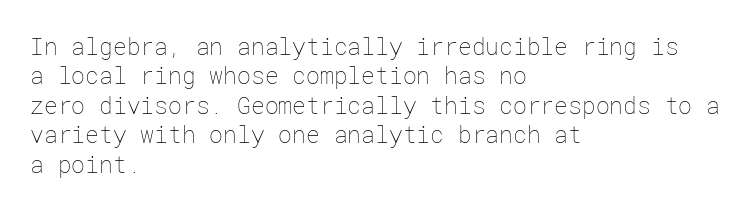
{"italic": "no", "bold": "no", "underline": "no", "align": "left", "line_spacing": "normal", "line_spacing_ratio": 1.28, "letter_spacing": "normal", "letter_spacing_em": 0.0, "glyph_px": 23}
